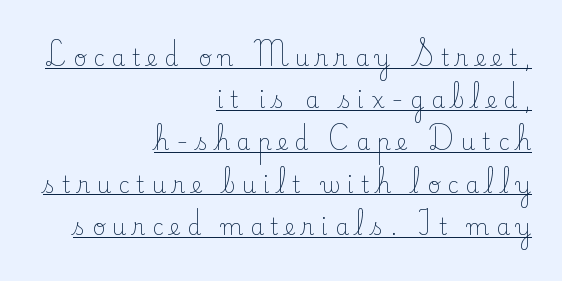
This rendering widens character spacing well past its baseline value. Upright lettering throughout. A great deal of white space separates one row of letters from the next. Glance below the letters and you will spot a drawn line. The letters look calm and open, with moderate or lighter stems.
